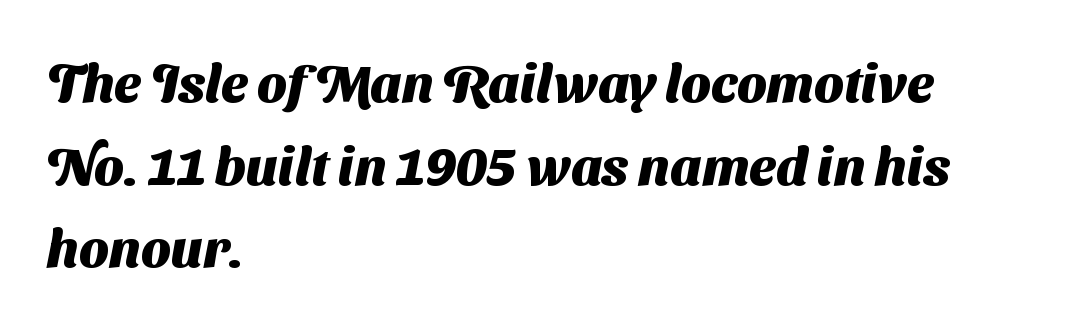
{"serif": "no", "bold": "yes", "weight": "heavy", "width": "normal", "stroke_contrast": "medium", "x_height": "medium", "monospaced": "no", "underline": "no", "align": "left", "line_spacing": "normal", "line_spacing_ratio": 1.56, "letter_spacing": "normal", "letter_spacing_em": 0.0, "glyph_px": 53}
